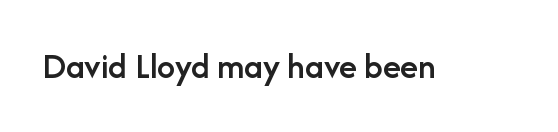
Q: Is the text bold? A: Semi-bold.
Q: Is the text italic (slanted)? A: No, it is upright.
Q: Is the typeface a serif or a sans-serif typeface? A: Sans-serif.
Q: Is the text underlined? A: No.
Q: Is the spacing between letters normal or unusually wide? A: Normal.
Q: Width (condensed, normal, or wide)? A: Normal.
Q: Stroke contrast? A: Low.
Q: x-height? A: Medium.
Q: Monospaced? A: No.
